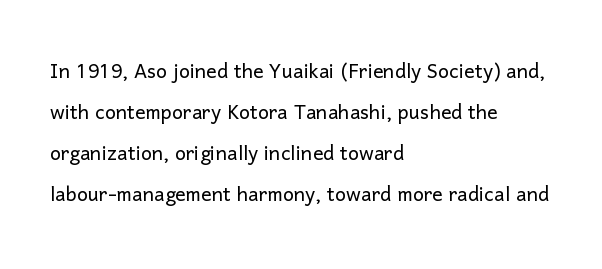
{"italic": "no", "bold": "no", "underline": "no", "align": "left", "line_spacing": "normal", "line_spacing_ratio": 1.58, "letter_spacing": "normal", "letter_spacing_em": 0.0, "glyph_px": 26}
